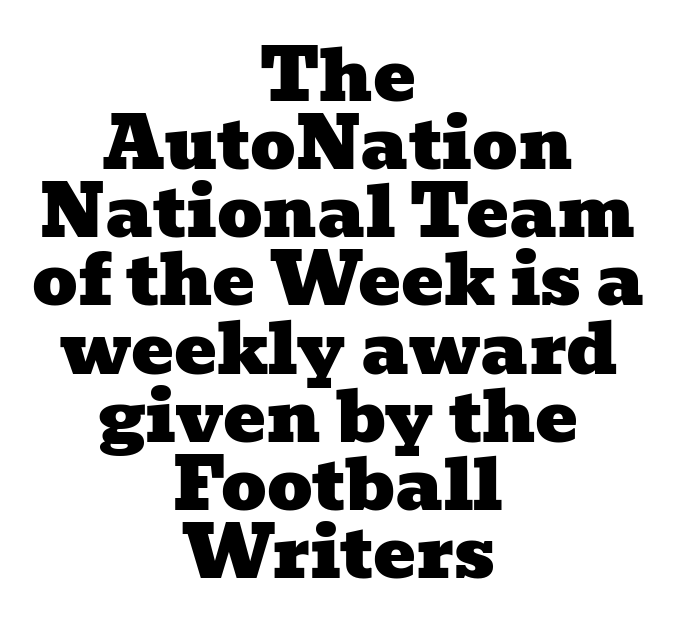
Q: Is the typeface a serif or a sans-serif typeface? A: Serif.
Q: Is the text underlined? A: No.
Q: How is the paragraph aligned? A: Centered.
Q: Is the spacing between letters normal or unusually wide? A: Normal.
Q: Is the spacing between lines tight, normal or loose? A: Tight.
Q: Width (condensed, normal, or wide)? A: Wide.
Q: Stroke contrast? A: Low.
Q: x-height? A: Medium.
Q: Monospaced? A: No.
